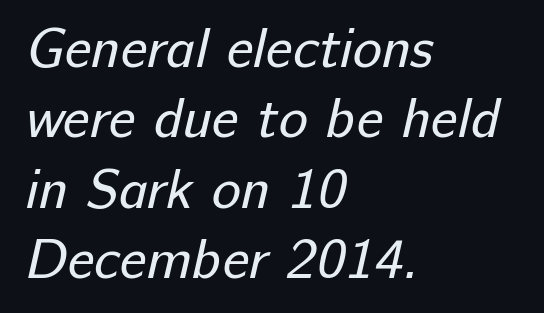
Line spacing here is normal. Where is the straight margin? On the left. Stem width sits at or under what a default text font uses. Does the type have serifs? No, each stem ends abruptly.
